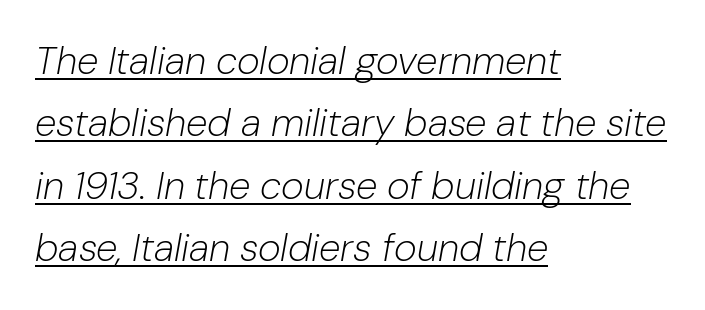
Q: Is the text bold? A: No.
Q: Is the text italic (slanted)? A: Yes, it leans right by about 10 degrees.
Q: Is the text underlined? A: Yes.
Q: How is the paragraph aligned? A: Left-aligned.
Q: Is the spacing between letters normal or unusually wide? A: Normal.
Q: Is the spacing between lines tight, normal or loose? A: Normal.
Q: Width (condensed, normal, or wide)? A: Normal.
Q: Stroke contrast? A: Low.
Q: x-height? A: Medium.
Q: Monospaced? A: No.
